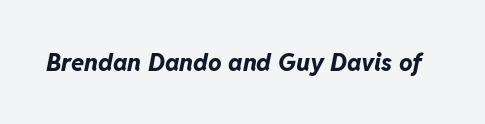
The image shows 24 px bold type, italic (leaning right); set normal letter spacing, not underlined.
